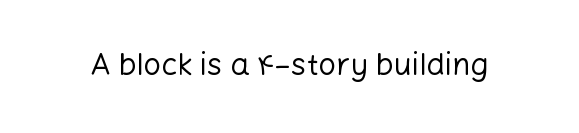
{"serif": "no", "italic": "no", "bold": "no", "weight": "regular", "width": "normal", "stroke_contrast": "low", "x_height": "medium", "monospaced": "no", "underline": "no", "letter_spacing": "normal", "letter_spacing_em": 0.0, "glyph_px": 31}
